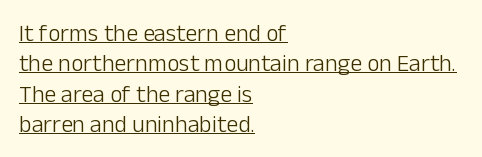
The sample's only ornament is a line tracing under the words. Look at the tracking — it's just the regular setting, nothing added. One-word summary of the alignment: left. No chunkiness to these letters — they're not bold. One glance says typical: line gaps are just what's usual.
